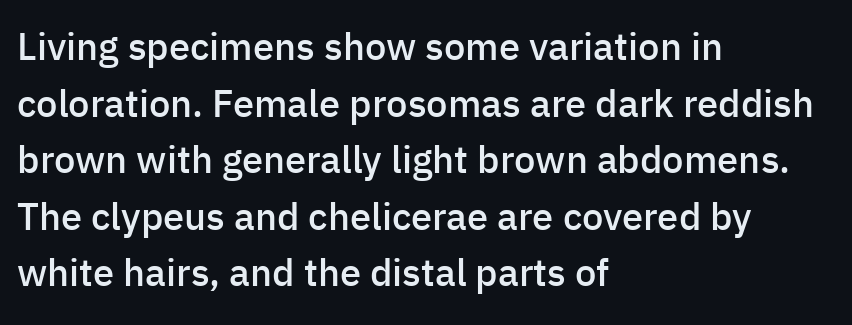
The image shows 38 px semibold sans-serif type, upright; set left-aligned, normal line spacing (1.49x), normal letter spacing, not underlined; low stroke contrast and a medium x-height.
